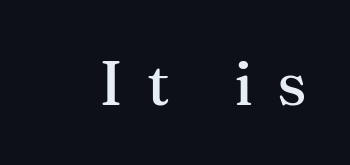
{"serif": "yes", "italic": "no", "width": "normal", "stroke_contrast": "medium", "x_height": "medium", "monospaced": "no", "underline": "no", "letter_spacing": "wide", "letter_spacing_em": 0.39, "glyph_px": 63}
